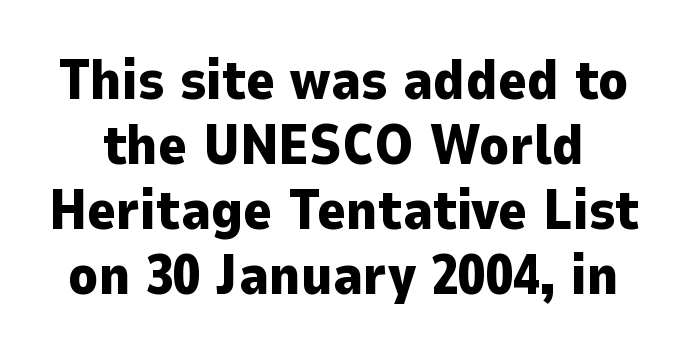
{"serif": "no", "italic": "no", "bold": "yes", "weight": "heavy", "width": "normal", "stroke_contrast": "low", "x_height": "medium", "monospaced": "no", "underline": "no", "line_spacing_ratio": 1.18, "letter_spacing": "normal", "letter_spacing_em": 0.0, "glyph_px": 55}
